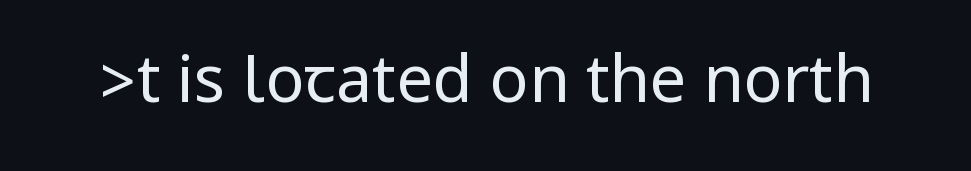
No extra ink here — the face is not bold. Rendered with straight, roman letterforms. Glance below the letters and you will spot only blank space. Default kerning and tracking; the words read as compact shapes. Grotesque or geometric, the face here clearly has no serifs.
